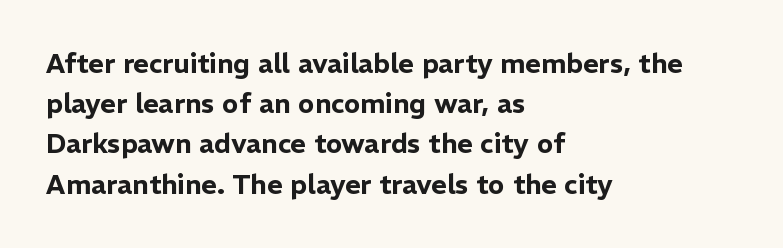
The image shows 27 px text type, upright; set left-aligned, normal line spacing (1.49x), normal letter spacing, not underlined.
